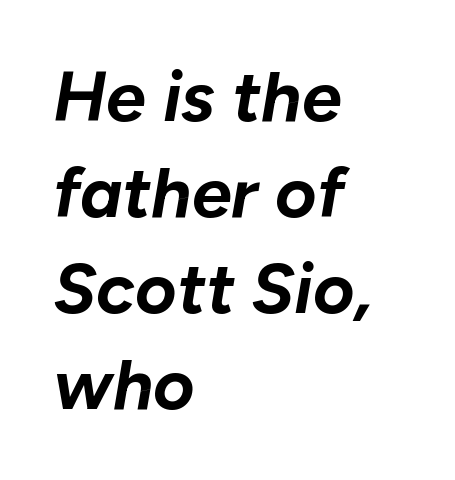
The image shows 71 px bold type, italic (leaning right); set left-aligned, normal line spacing (1.35x), normal letter spacing, not underlined; low stroke contrast and a medium x-height.
